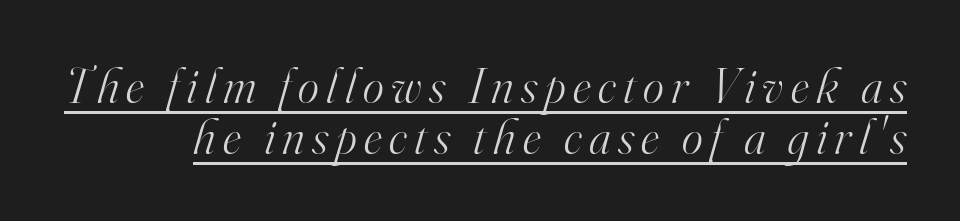
The glyphs in this specimen are seriffed. The designer dialed line spacing down below the default. A quiet, ordinary-to-light weight characterises the typeface. You could not count columns in this text — the font is proportionally spaced.
